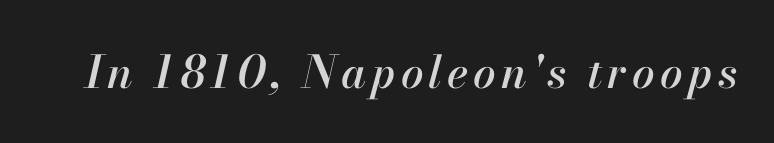
{"italic": "yes", "lean": "right", "slant_degrees": 13, "width": "normal", "stroke_contrast": "high", "x_height": "small", "monospaced": "no", "underline": "no", "glyph_px": 45}
